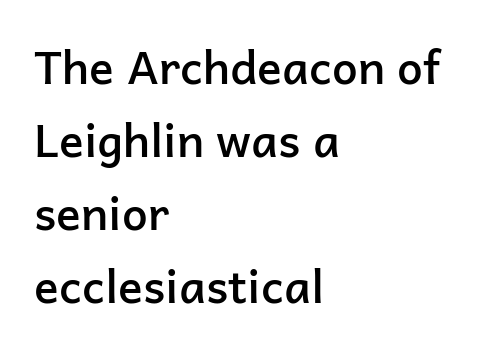
{"serif": "no", "italic": "no", "bold": "semi", "weight": "semibold", "width": "normal", "stroke_contrast": "low", "x_height": "medium", "monospaced": "no", "underline": "no", "align": "left", "line_spacing": "normal", "line_spacing_ratio": 1.59, "letter_spacing": "normal", "letter_spacing_em": 0.0, "glyph_px": 46}
